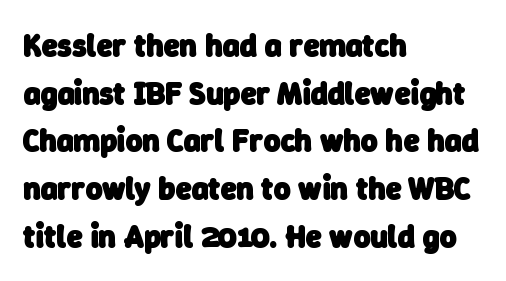
Q: Is the text bold? A: Yes.
Q: Is the typeface a serif or a sans-serif typeface? A: Sans-serif.
Q: Is the text underlined? A: No.
Q: How is the paragraph aligned? A: Left-aligned.
Q: Is the spacing between letters normal or unusually wide? A: Normal.
Q: Is the spacing between lines tight, normal or loose? A: Normal.
Q: Width (condensed, normal, or wide)? A: Normal.
Q: Stroke contrast? A: Low.
Q: x-height? A: Medium.
Q: Monospaced? A: No.
